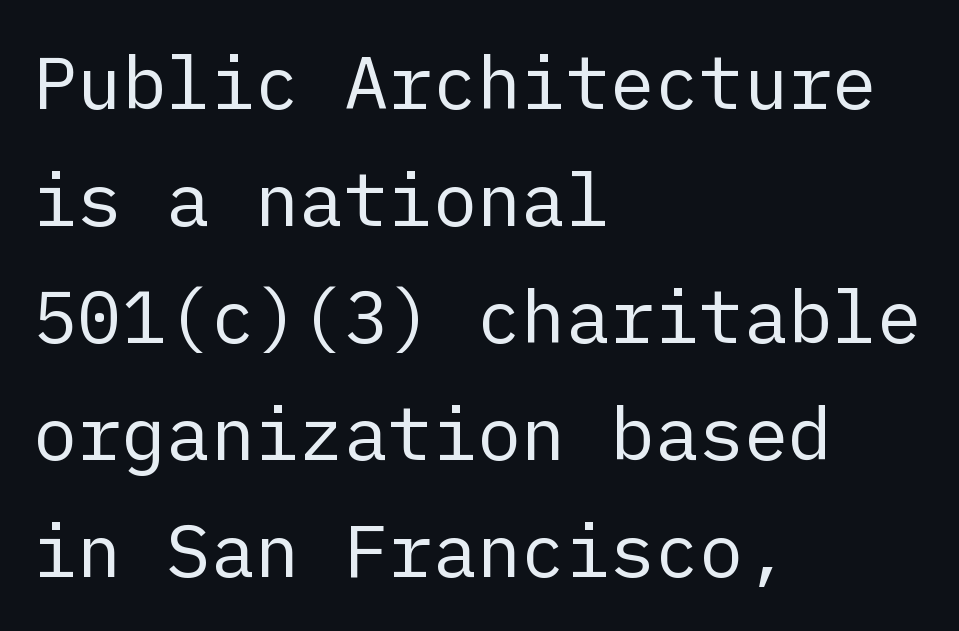
Q: Is the text bold? A: No.
Q: Is the text italic (slanted)? A: No, it is upright.
Q: Is the typeface a serif or a sans-serif typeface? A: Sans-serif.
Q: Is the text underlined? A: No.
Q: How is the paragraph aligned? A: Left-aligned.
Q: Is the spacing between letters normal or unusually wide? A: Normal.
Q: Is the spacing between lines tight, normal or loose? A: Normal.
Q: Width (condensed, normal, or wide)? A: Normal.
Q: Stroke contrast? A: Low.
Q: x-height? A: Medium.
